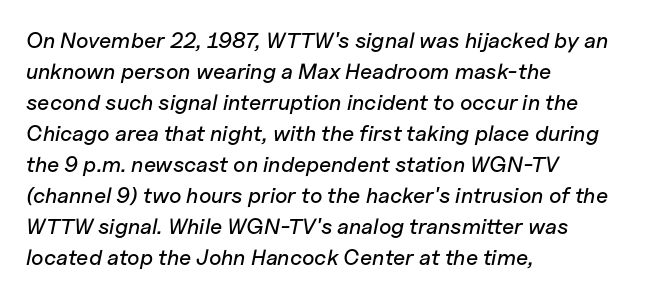
{"italic": "yes", "lean": "right", "slant_degrees": 11, "underline": "no", "align": "left", "line_spacing": "normal", "line_spacing_ratio": 1.41, "letter_spacing": "normal", "letter_spacing_em": 0.0, "glyph_px": 22}
